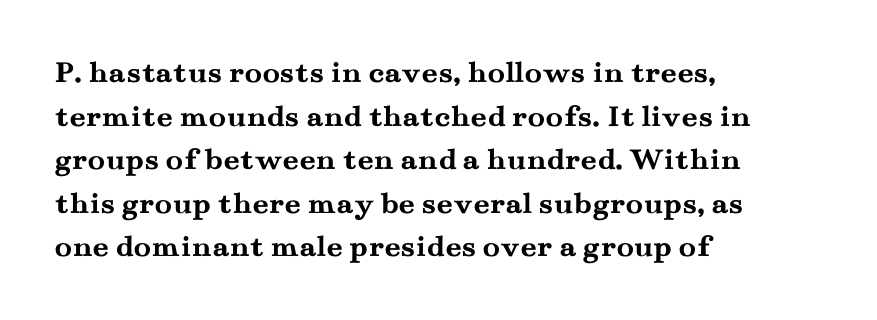
{"serif": "yes", "italic": "no", "bold": "yes", "weight": "semibold", "width": "wide", "stroke_contrast": "medium", "x_height": "small", "monospaced": "no", "underline": "no", "align": "left", "line_spacing": "normal", "line_spacing_ratio": 1.36, "letter_spacing": "normal", "letter_spacing_em": 0.0, "glyph_px": 32}
